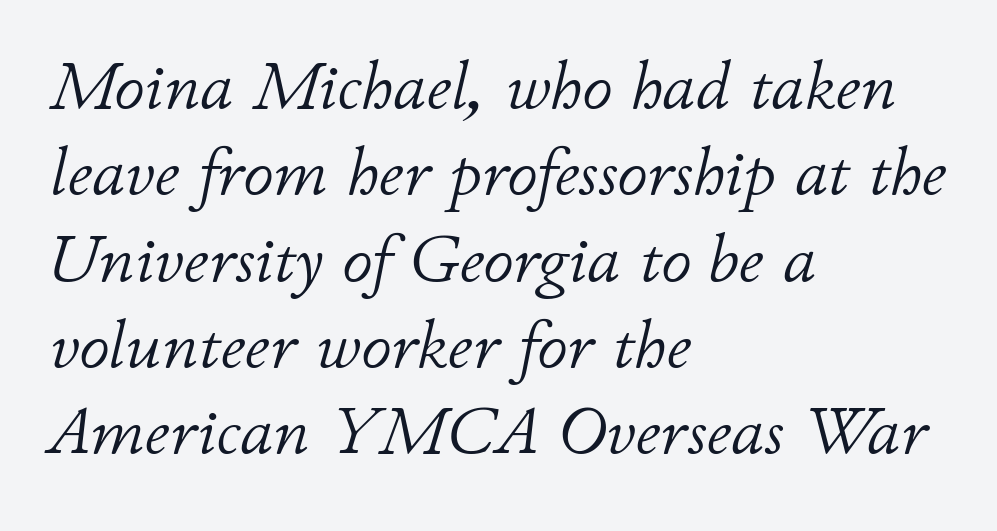
{"italic": "yes", "lean": "right", "slant_degrees": 11, "bold": "no", "weight": "light", "width": "normal", "stroke_contrast": "low", "x_height": "small", "monospaced": "no", "underline": "no", "align": "left", "line_spacing": "normal", "line_spacing_ratio": 1.27, "letter_spacing": "normal", "letter_spacing_em": 0.0, "glyph_px": 68}
